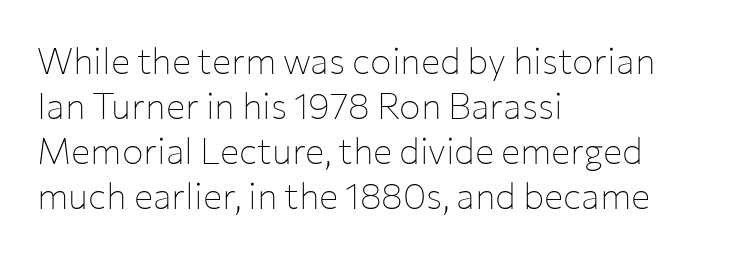
The rendering uses natural spacing where letterforms have individual widths. The text block is weighted toward the left margin, trailing off unevenly rightward. One glance says typical: line gaps are just what's usual. The face used here is rendered with its standard letterfit. Is this a heavy cut? Hardly; it is regular or lighter.
